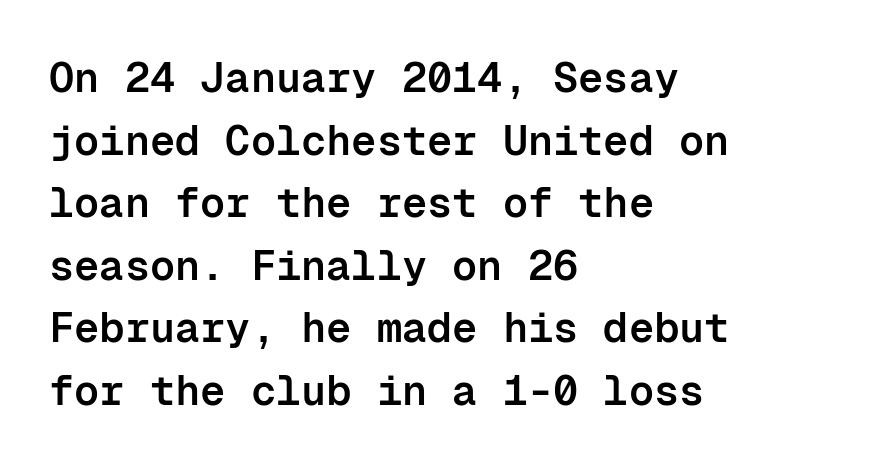
Q: Is the text bold? A: Semi-bold.
Q: Is the text italic (slanted)? A: No, it is upright.
Q: Is the typeface a serif or a sans-serif typeface? A: Sans-serif.
Q: Is the text underlined? A: No.
Q: How is the paragraph aligned? A: Left-aligned.
Q: Is the spacing between letters normal or unusually wide? A: Normal.
Q: Is the spacing between lines tight, normal or loose? A: Normal.
Q: Width (condensed, normal, or wide)? A: Normal.
Q: Stroke contrast? A: Low.
Q: x-height? A: Medium.
Q: Monospaced? A: Yes.
